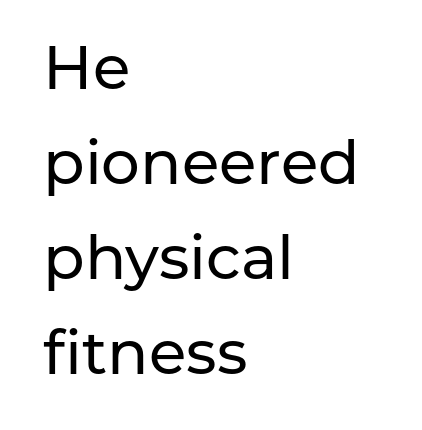
Glance below the letters and you will spot only blank space. The letters advance in unequal steps, a hallmark of proportional type. Regarding leading, the lines here are spaced in the standard way. This rendering uses left alignment, leaving the right contour irregular.
